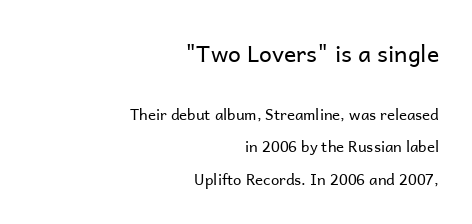
The image shows 23 px text type, upright; set right-aligned, loose line spacing (2.16x), normal letter spacing, not underlined; the first (top) block is 1.53x larger.
